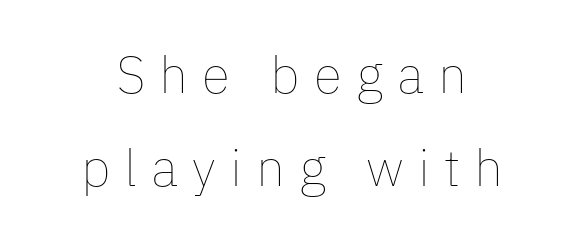
The image shows 52 px thin type, upright; set centered, line spacing 1.78x, unusually wide letter spacing (+0.27 em), not underlined; low stroke contrast and a medium x-height.
